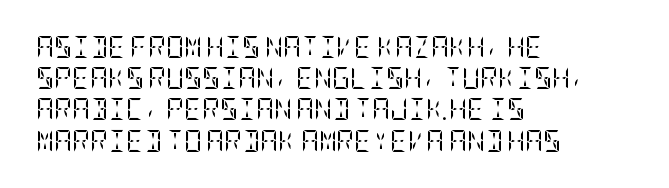
{"italic": "no", "bold": "no", "underline": "no", "align": "left", "line_spacing": "normal", "line_spacing_ratio": 1.42, "letter_spacing": "normal", "letter_spacing_em": 0.0, "glyph_px": 22}
